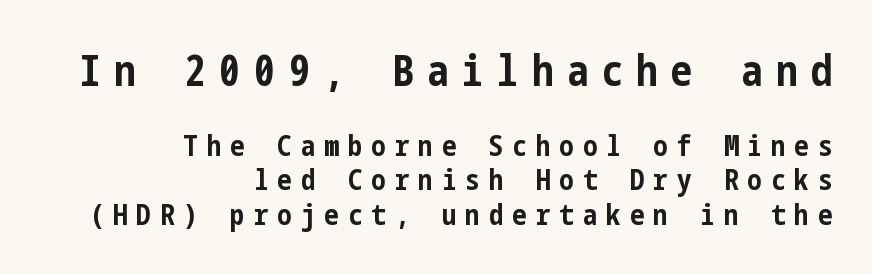
Q: Is the text bold? A: Yes.
Q: Is the text italic (slanted)? A: No, it is upright.
Q: Is the typeface a serif or a sans-serif typeface? A: Sans-serif.
Q: Is the text underlined? A: No.
Q: How is the paragraph aligned? A: Right-aligned.
Q: Is the spacing between letters normal or unusually wide? A: Unusually wide.
Q: Which block of text is set in a larger size, the first (top) or the second (bottom)? A: The first (top) one.
Q: Width (condensed, normal, or wide)? A: Condensed.
Q: Stroke contrast? A: Low.
Q: x-height? A: Medium.
